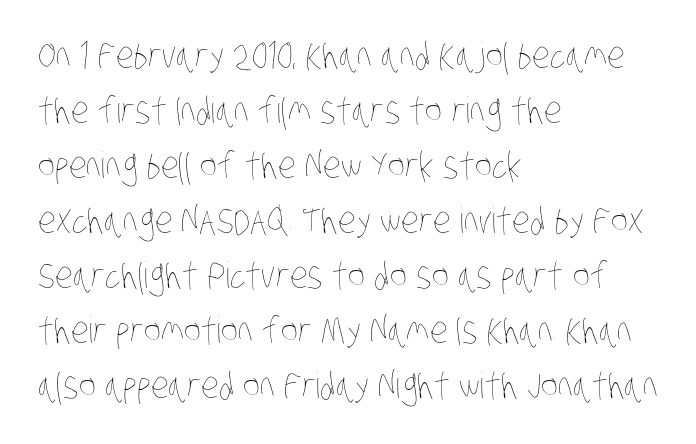
The rendering keeps characters at their native spacing. The space directly below the letters is spotless. The block of text has a typical density, with ordinary space between rows. Here the designer chose a conventional face with non-uniform glyph widths. Teacher's note: observe the even left margin — that is flush-left alignment. No extra ink here — the face is not bold.
